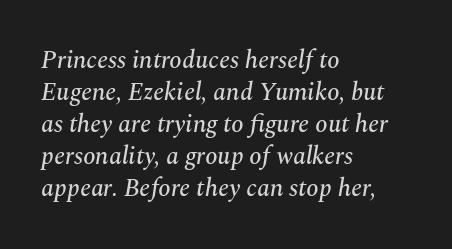
The zone under the glyphs is completely vacant. What's the leading like? Ordinary, nothing unusual. Horizontally, the lines are justified to the leading edge only. Notice how the stems are inclined rather than vertical — that's the hallmark of italics. This sample uses plain, unmodified letter spacing.
